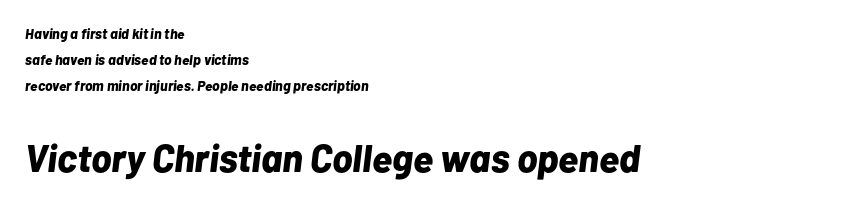
Q: Is the text bold? A: Yes.
Q: Is the text italic (slanted)? A: Yes, it leans right by about 7 degrees.
Q: Is the text underlined? A: No.
Q: How is the paragraph aligned? A: Left-aligned.
Q: Is the spacing between letters normal or unusually wide? A: Normal.
Q: Which block of text is set in a larger size, the first (top) or the second (bottom)? A: The second (bottom) one.
Q: Width (condensed, normal, or wide)? A: Normal.
Q: Stroke contrast? A: Low.
Q: x-height? A: Medium.
Q: Monospaced? A: No.
